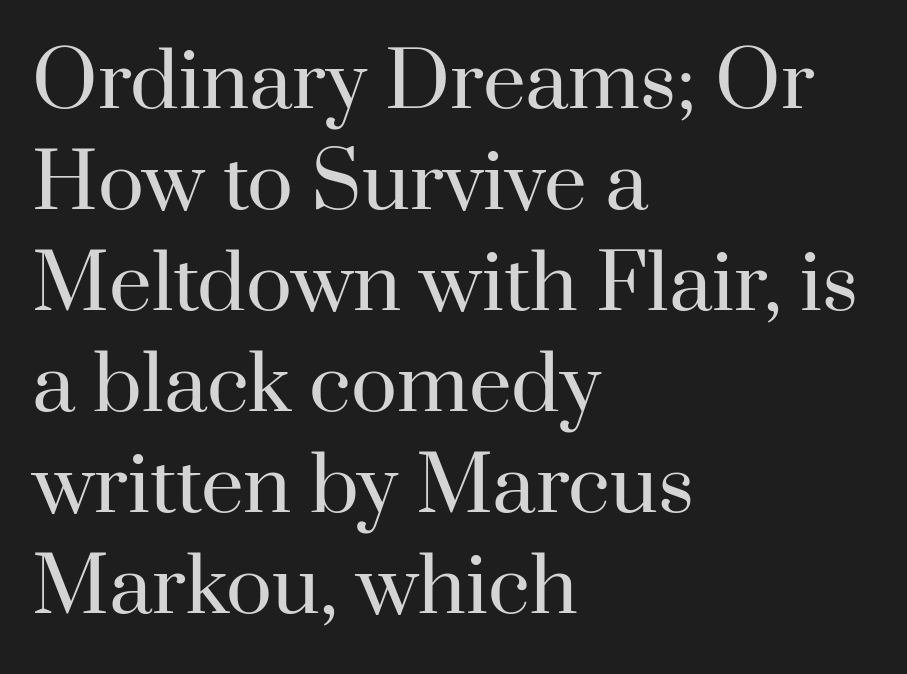
Q: Is the text bold? A: No.
Q: Is the text italic (slanted)? A: No, it is upright.
Q: Is the typeface a serif or a sans-serif typeface? A: Serif.
Q: Is the text underlined? A: No.
Q: How is the paragraph aligned? A: Left-aligned.
Q: Is the spacing between letters normal or unusually wide? A: Normal.
Q: Is the spacing between lines tight, normal or loose? A: Normal.
Q: Width (condensed, normal, or wide)? A: Normal.
Q: Stroke contrast? A: High.
Q: x-height? A: Small.
Q: Monospaced? A: No.
